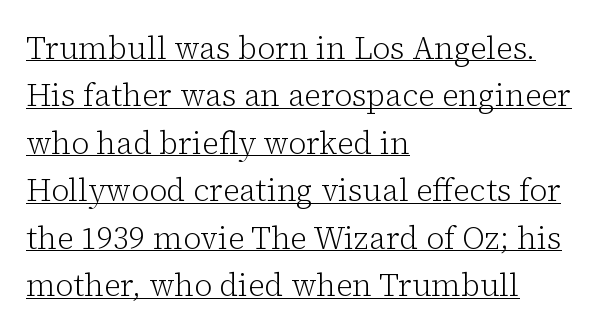
Regarding leading, the lines here are spaced in the standard way. Character widths vary here, with narrow letters taking less room than wide ones. Layout note: lines flush left. Nope, not italic — everything's standing straight. This sample carries an underscore along the baseline area. Check where the strokes stop: tiny serifs finish them off.
